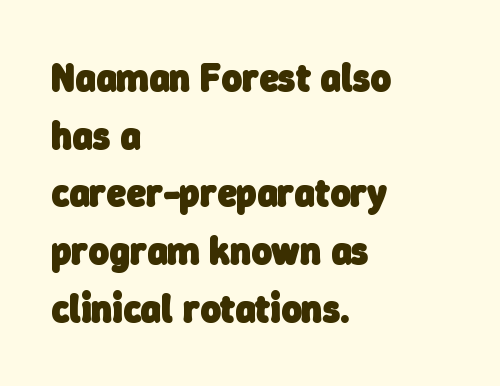
{"serif": "no", "bold": "yes", "weight": "heavy", "width": "normal", "stroke_contrast": "low", "x_height": "medium", "monospaced": "no", "underline": "no", "align": "left", "line_spacing": "normal", "line_spacing_ratio": 1.48, "letter_spacing": "normal", "letter_spacing_em": 0.0, "glyph_px": 39}
